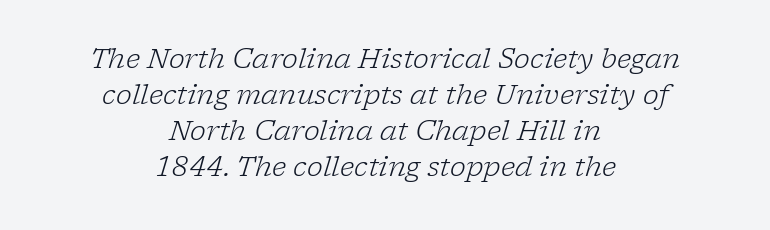
The image shows 27 px text type, italic (leaning right); set centered, normal line spacing (1.33x), normal letter spacing, not underlined.
